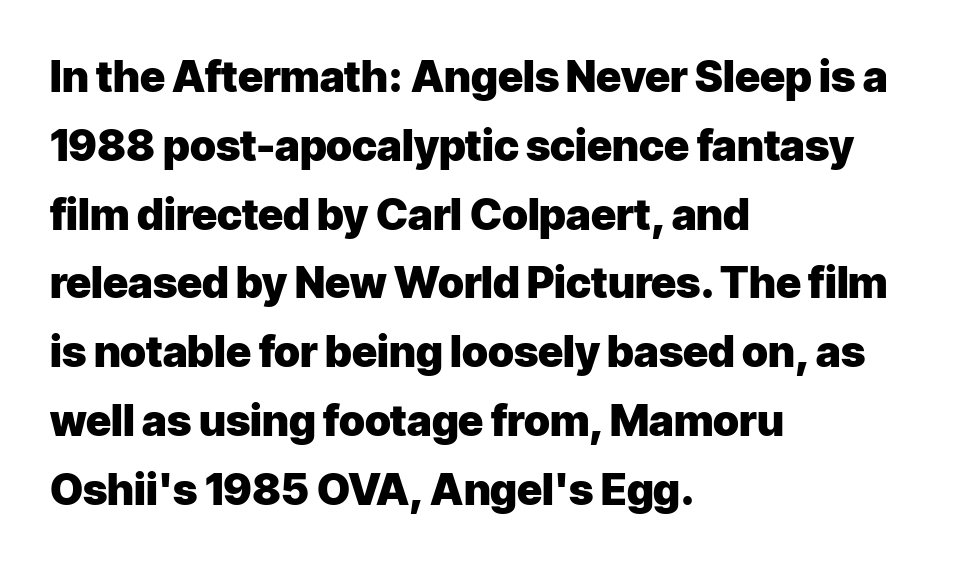
The image shows 43 px heavy sans-serif type, upright; set left-aligned, normal line spacing (1.6x), normal letter spacing, not underlined; low stroke contrast and a medium x-height.
